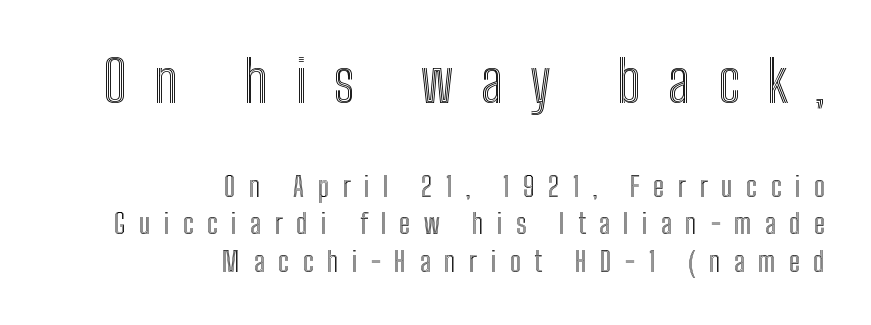
The image shows 57 px condensed type, upright; set right-aligned, normal line spacing (1.35x), unusually wide letter spacing (+0.48 em), not underlined; the first (top) block is 2.04x larger; a medium x-height.
